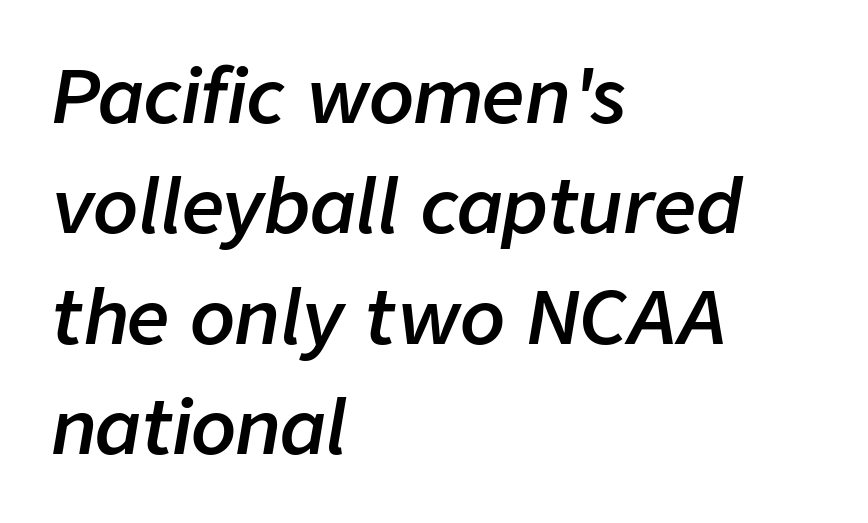
The image shows 74 px semibold type, italic (leaning right); set left-aligned, normal line spacing (1.49x), normal letter spacing, not underlined; low stroke contrast and a medium x-height.
